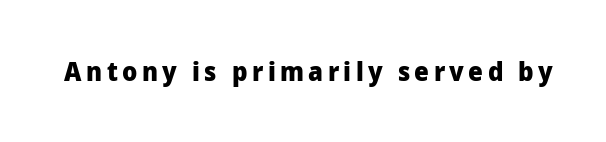
The image shows 26 px bold type, upright; set not underlined.
